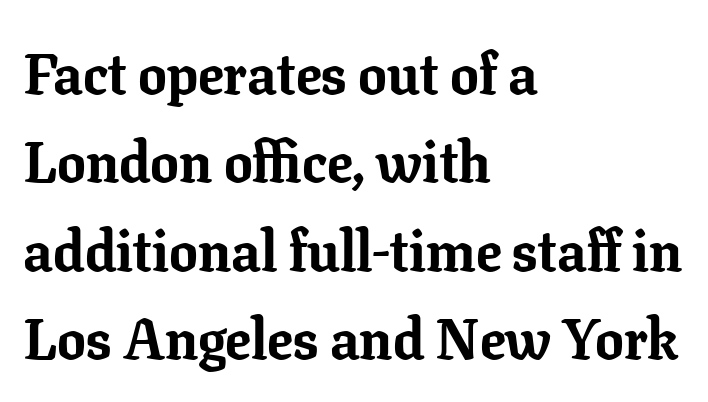
Q: Is the text bold? A: Yes.
Q: Is the text italic (slanted)? A: No, it is upright.
Q: Is the typeface a serif or a sans-serif typeface? A: Serif.
Q: Is the text underlined? A: No.
Q: How is the paragraph aligned? A: Left-aligned.
Q: Is the spacing between letters normal or unusually wide? A: Normal.
Q: Is the spacing between lines tight, normal or loose? A: Normal.
Q: Width (condensed, normal, or wide)? A: Normal.
Q: Stroke contrast? A: Low.
Q: x-height? A: Medium.
Q: Monospaced? A: No.
